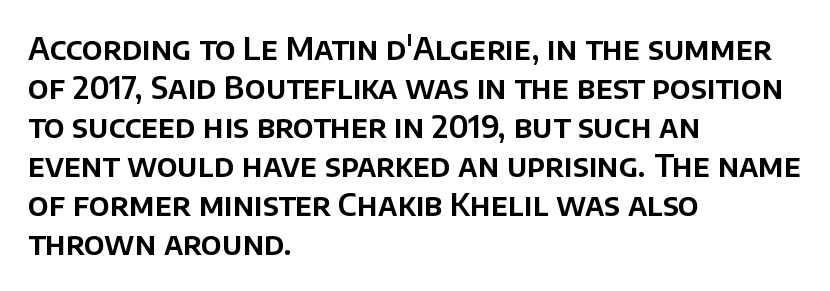
The image shows 31 px sans-serif type, upright; set left-aligned, normal line spacing (1.26x), normal letter spacing, not underlined; low stroke contrast and a large x-height.
